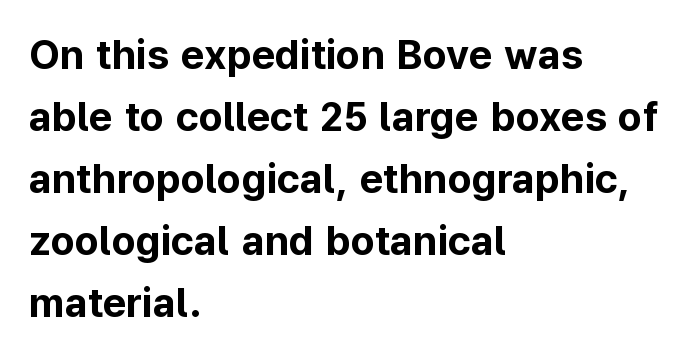
{"serif": "no", "italic": "no", "bold": "yes", "weight": "bold", "width": "normal", "stroke_contrast": "low", "x_height": "medium", "monospaced": "no", "underline": "no", "align": "left", "line_spacing": "normal", "line_spacing_ratio": 1.51, "letter_spacing": "normal", "letter_spacing_em": 0.0, "glyph_px": 41}
